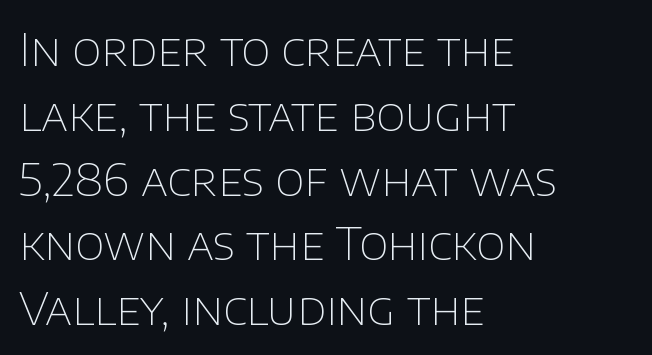
In terms of posture, this sample is upright. Lines of text with bare space underneath. Here the glyphs are tracked normally, forming tight word shapes. Proportional: the letters do not fall into vertical columns. The compositor pushed each line to the left boundary.
